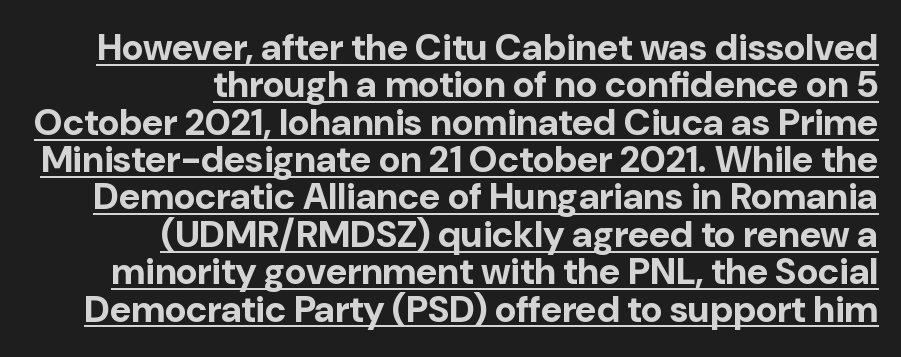
The passage shown stacks its lines with hardly any gap. Nothing sits at the stroke ends, so this counts as sans-serif. The sample's only ornament is a line tracing under the words. Quick note: not italic, upright. The letterforms sit shoulder to shoulder at normal distance. Caption: multi-line text, flush right, ragged left.
